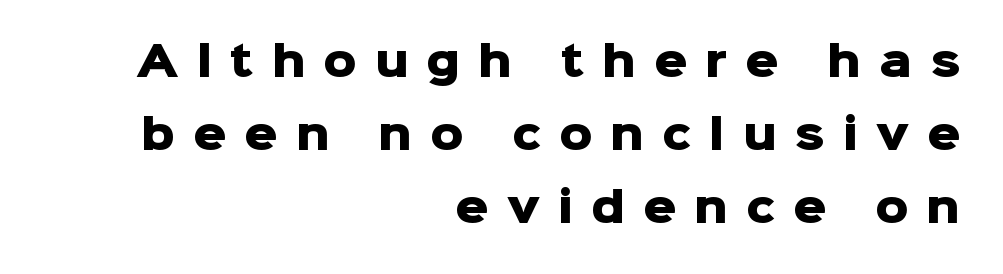
Look at the bottom of the vertical strokes: they stop flat, with no serifs. Think of a printed novel: that variable character pitch is what you see here. When letters stand straight like this, we call the style roman or upright. Horizontally, the lines are justified to the trailing edge only. Pretty heavy lettering here — definitely bold.
